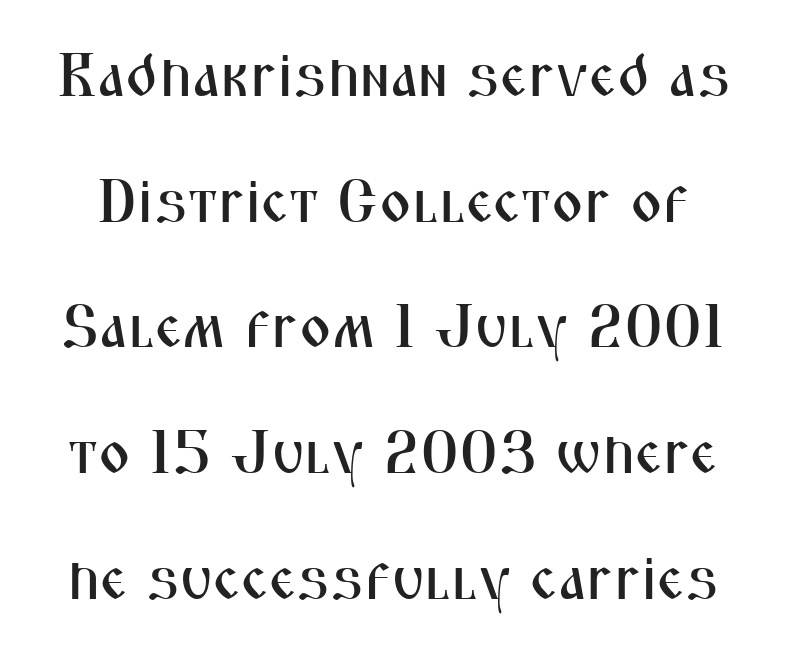
Q: Is the text italic (slanted)? A: No, it is upright.
Q: Is the typeface a serif or a sans-serif typeface? A: Sans-serif.
Q: Is the text underlined? A: No.
Q: Is the spacing between letters normal or unusually wide? A: Normal.
Q: Is the spacing between lines tight, normal or loose? A: Loose.
Q: Width (condensed, normal, or wide)? A: Condensed.
Q: Stroke contrast? A: Medium.
Q: x-height? A: Medium.
Q: Monospaced? A: No.
